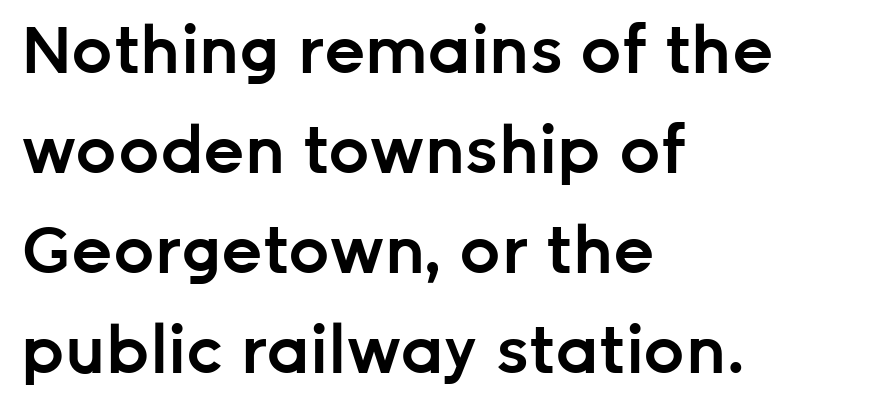
{"serif": "no", "italic": "no", "bold": "semi", "weight": "semibold", "width": "normal", "stroke_contrast": "low", "x_height": "medium", "monospaced": "no", "underline": "no", "align": "left", "line_spacing": "normal", "line_spacing_ratio": 1.54, "letter_spacing": "normal", "letter_spacing_em": 0.0, "glyph_px": 65}
